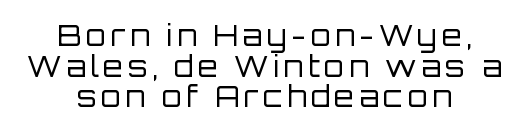
The whitespace from short lines is split evenly between both sides. This rendering features lettering with no underline. Is this a fixed-width face? No — the glyphs have proportional, varying widths. A sans-serif font was chosen for this passage.
